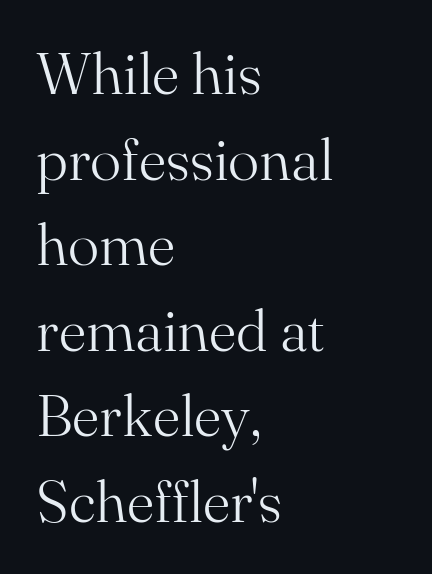
Q: Is the text bold? A: No.
Q: Is the text italic (slanted)? A: No, it is upright.
Q: Is the typeface a serif or a sans-serif typeface? A: Serif.
Q: Is the text underlined? A: No.
Q: How is the paragraph aligned? A: Left-aligned.
Q: Is the spacing between letters normal or unusually wide? A: Normal.
Q: Is the spacing between lines tight, normal or loose? A: Normal.
Q: Width (condensed, normal, or wide)? A: Normal.
Q: Stroke contrast? A: Medium.
Q: x-height? A: Small.
Q: Monospaced? A: No.
